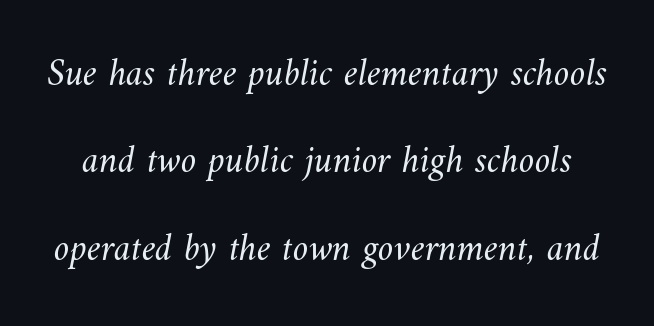
The image shows 39 px light type; set loose line spacing (2.24x), normal letter spacing, not underlined; medium stroke contrast and a small x-height.
